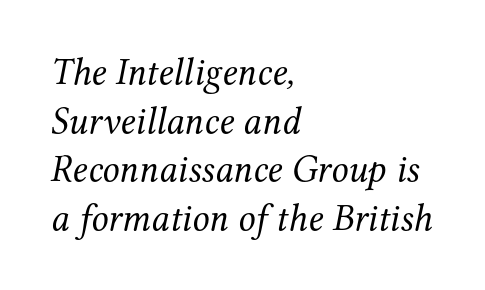
{"serif": "yes", "italic": "yes", "lean": "right", "slant_degrees": 12, "bold": "no", "weight": "regular", "width": "normal", "stroke_contrast": "medium", "x_height": "medium", "monospaced": "no", "underline": "no", "align": "left", "line_spacing": "normal", "line_spacing_ratio": 1.28, "letter_spacing": "normal", "letter_spacing_em": 0.0, "glyph_px": 38}
